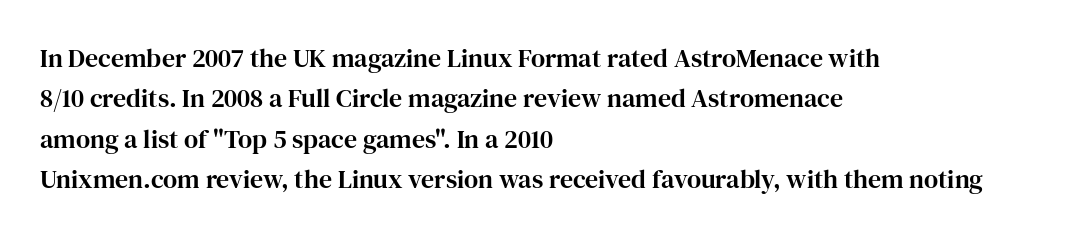
The image shows 26 px text type, upright; set left-aligned, normal line spacing (1.55x), normal letter spacing, not underlined.
